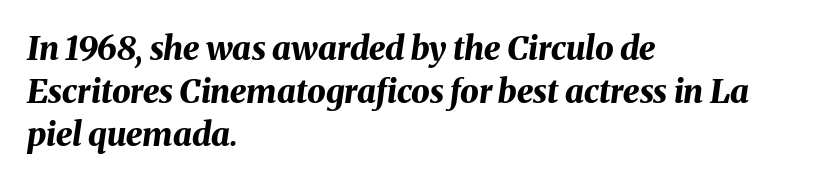
The image shows 33 px bold type, italic (leaning right); set left-aligned, normal line spacing (1.3x), normal letter spacing, not underlined; medium stroke contrast and a medium x-height.
